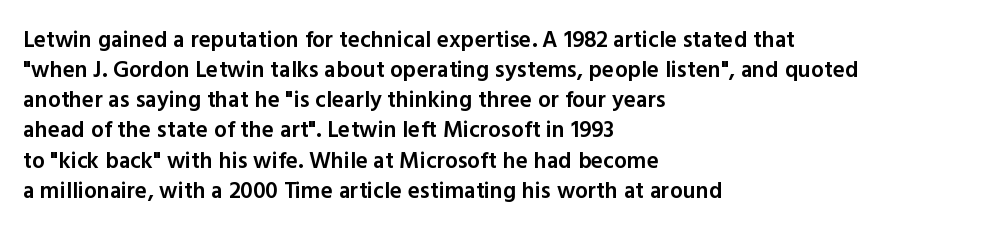
{"italic": "no", "bold": "semi", "underline": "no", "align": "left", "line_spacing": "normal", "line_spacing_ratio": 1.31, "letter_spacing": "normal", "letter_spacing_em": 0.0, "glyph_px": 23}
